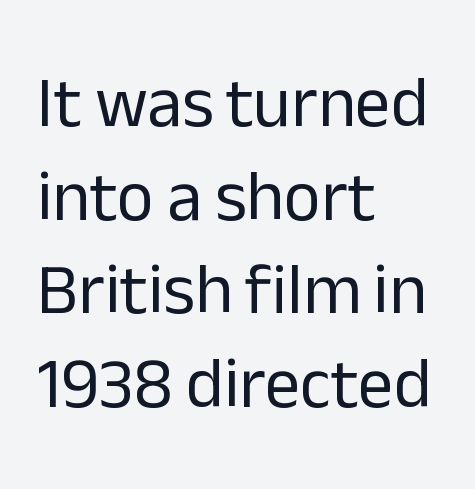
The image shows 71 px regular-weight sans-serif type, upright; set left-aligned, normal line spacing (1.32x), normal letter spacing, not underlined; low stroke contrast and a medium x-height.
